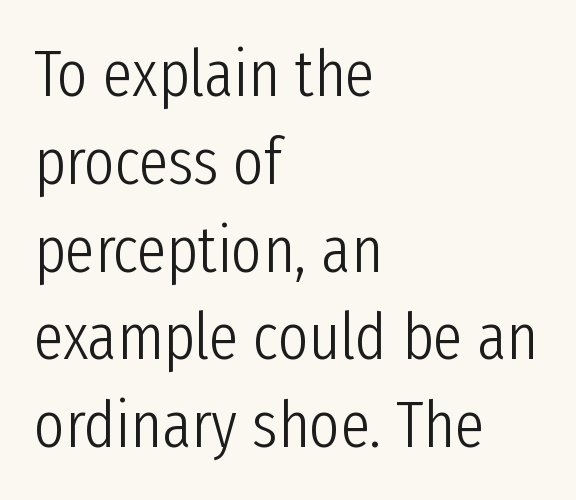
{"serif": "no", "italic": "no", "bold": "no", "weight": "light", "width": "condensed", "stroke_contrast": "low", "x_height": "medium", "monospaced": "no", "underline": "no", "align": "left", "line_spacing": "normal", "line_spacing_ratio": 1.33, "letter_spacing": "normal", "letter_spacing_em": 0.0, "glyph_px": 66}
